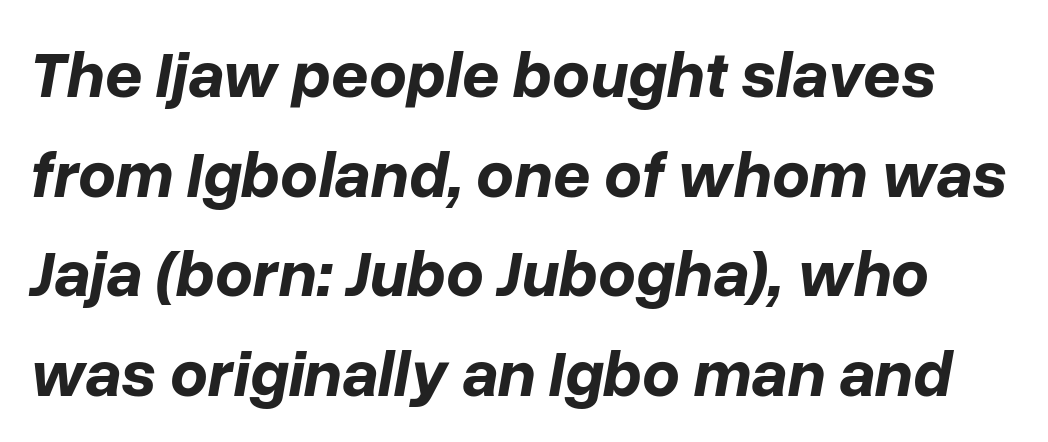
The image shows 66 px bold type, italic (leaning right); set normal line spacing (1.51x), normal letter spacing, not underlined; low stroke contrast and a medium x-height.
